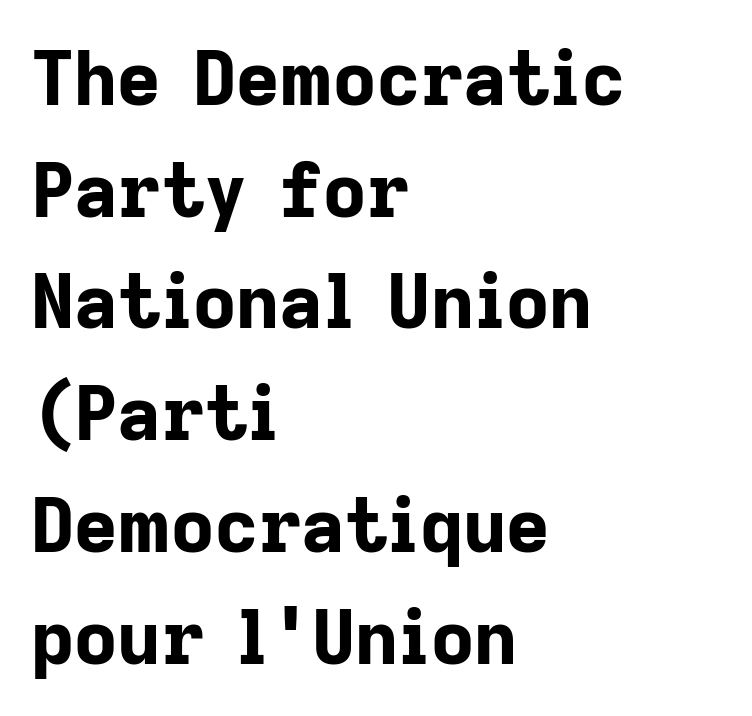
Q: Is the text bold? A: Yes.
Q: Is the text italic (slanted)? A: No, it is upright.
Q: Is the typeface a serif or a sans-serif typeface? A: Sans-serif.
Q: Is the text underlined? A: No.
Q: How is the paragraph aligned? A: Left-aligned.
Q: Is the spacing between letters normal or unusually wide? A: Normal.
Q: Is the spacing between lines tight, normal or loose? A: Normal.
Q: Width (condensed, normal, or wide)? A: Normal.
Q: Stroke contrast? A: Low.
Q: x-height? A: Medium.
Q: Monospaced? A: No.
